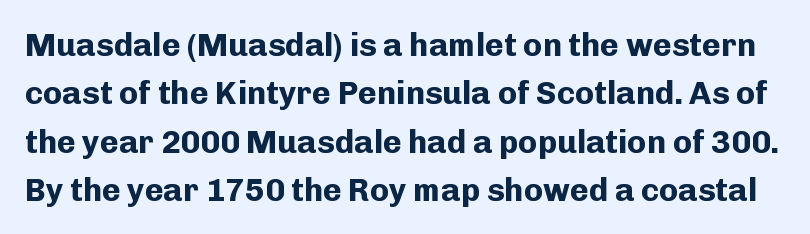
{"serif": "no", "italic": "no", "bold": "yes", "weight": "bold", "width": "normal", "stroke_contrast": "low", "x_height": "medium", "monospaced": "no", "underline": "no", "line_spacing": "normal", "line_spacing_ratio": 1.51, "letter_spacing": "normal", "letter_spacing_em": 0.0, "glyph_px": 32}
